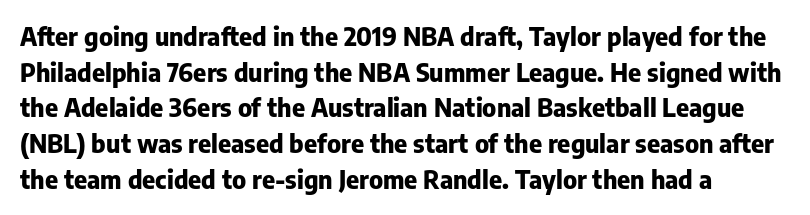
Q: Is the text bold? A: Yes.
Q: Is the text italic (slanted)? A: No, it is upright.
Q: Is the text underlined? A: No.
Q: How is the paragraph aligned? A: Left-aligned.
Q: Is the spacing between letters normal or unusually wide? A: Normal.
Q: Is the spacing between lines tight, normal or loose? A: Normal.
